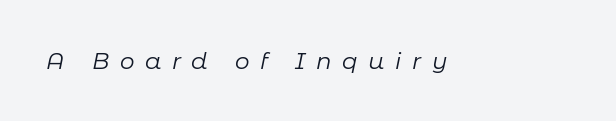
The face used here has a pronounced slope to its letters. Honestly, there is no underline to notice here at all. The letterforms sit at book weight or below. This rendering widens character spacing well past its baseline value.
